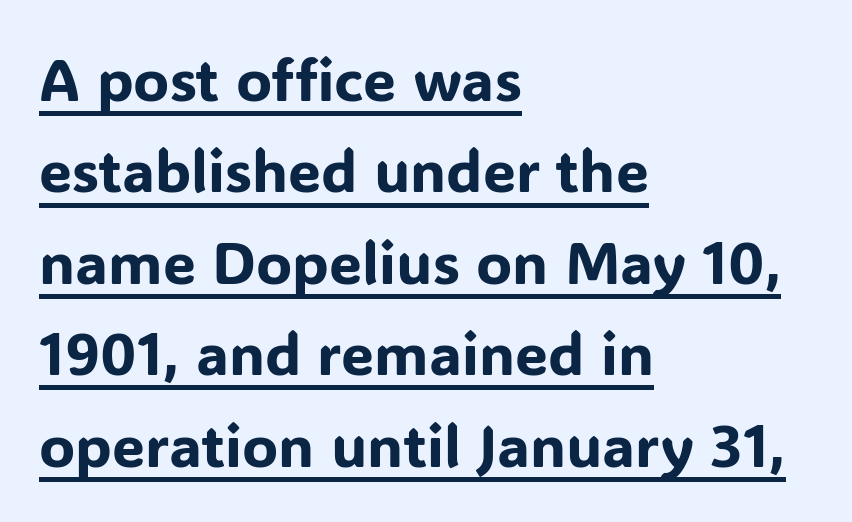
The image shows 59 px sans-serif type, upright; set left-aligned, normal line spacing (1.55x), normal letter spacing, underlined; low stroke contrast and a medium x-height.
